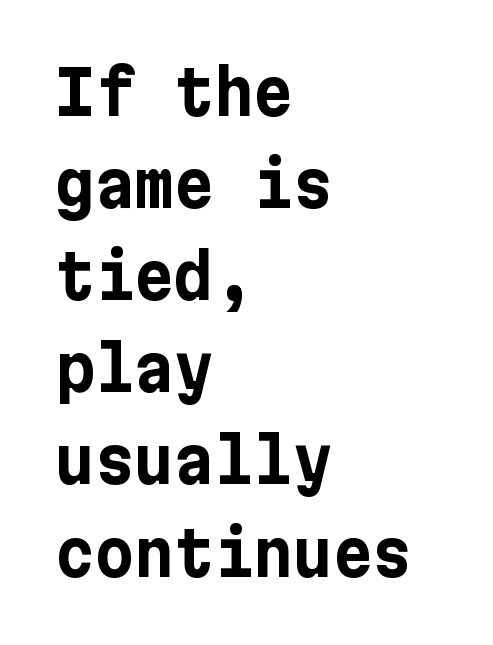
The image shows 61 px bold sans-serif type, upright; set left-aligned, normal line spacing (1.51x), normal letter spacing, not underlined; low stroke contrast and a medium x-height.
